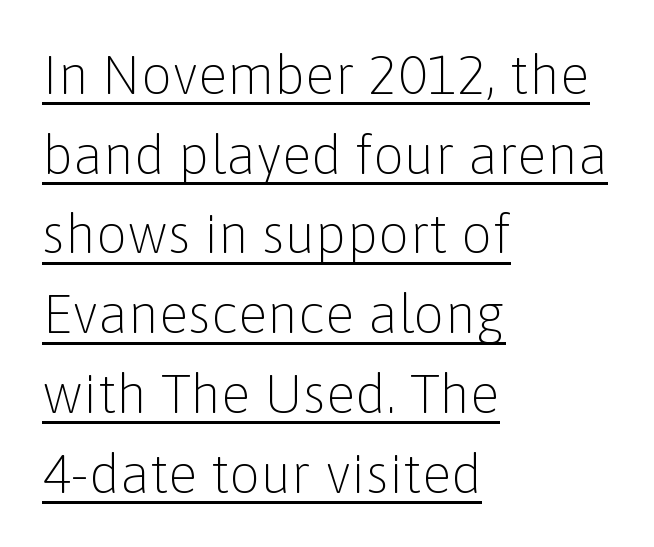
{"serif": "no", "italic": "no", "bold": "no", "weight": "light", "width": "normal", "stroke_contrast": "low", "x_height": "medium", "monospaced": "no", "underline": "yes", "align": "left", "line_spacing": "normal", "line_spacing_ratio": 1.45, "letter_spacing": "normal", "letter_spacing_em": 0.0, "glyph_px": 55}
